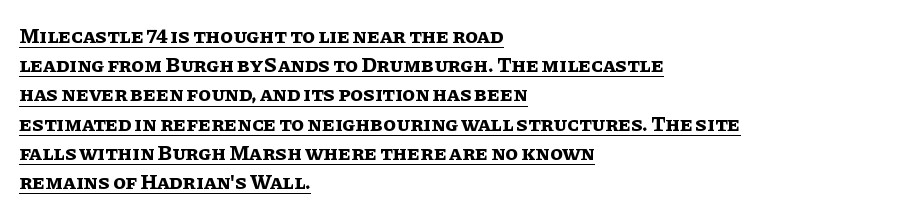
The image shows 21 px bold type, upright; set left-aligned, normal line spacing (1.39x), normal letter spacing, underlined.
